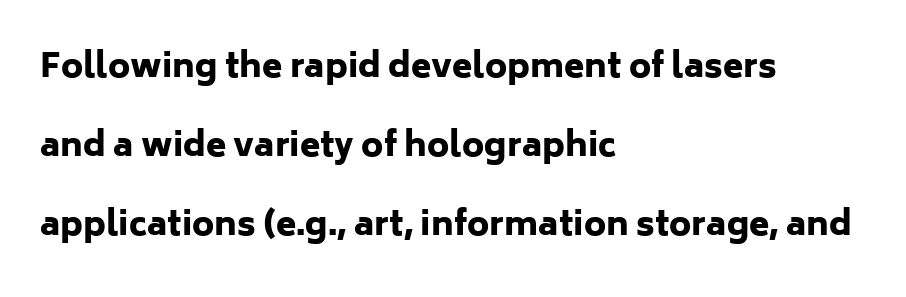
The image shows 33 px heavy sans-serif type, upright; set left-aligned, loose line spacing (2.39x), normal letter spacing, not underlined; low stroke contrast and a medium x-height.
